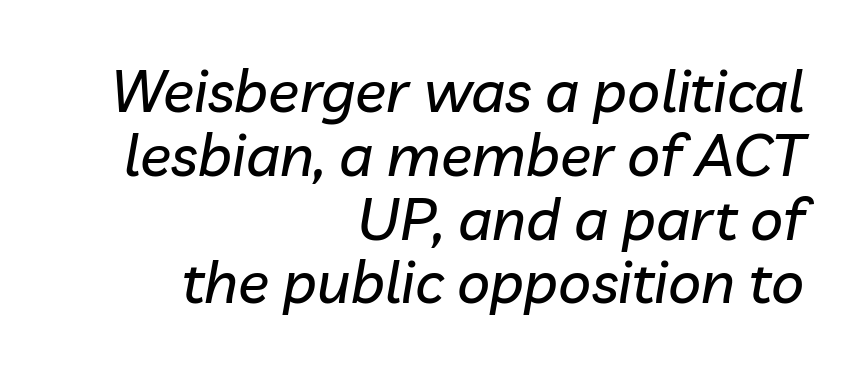
{"italic": "yes", "lean": "right", "slant_degrees": 10, "width": "normal", "stroke_contrast": "low", "x_height": "medium", "monospaced": "no", "underline": "no", "align": "right", "line_spacing": "tight", "line_spacing_ratio": 1.1, "letter_spacing": "normal", "letter_spacing_em": 0.0, "glyph_px": 58}
